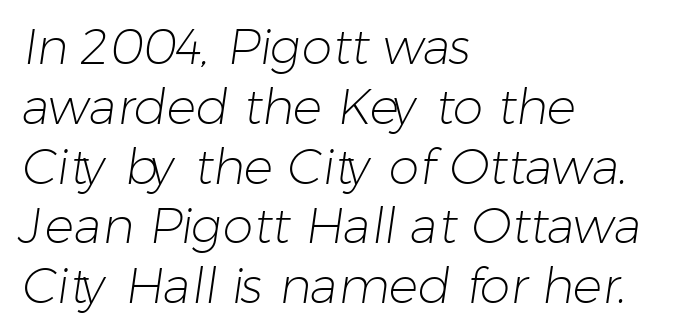
The image shows 49 px light sans-serif type; set left-aligned, line spacing 1.22x, normal letter spacing, not underlined; low stroke contrast and a medium x-height.
